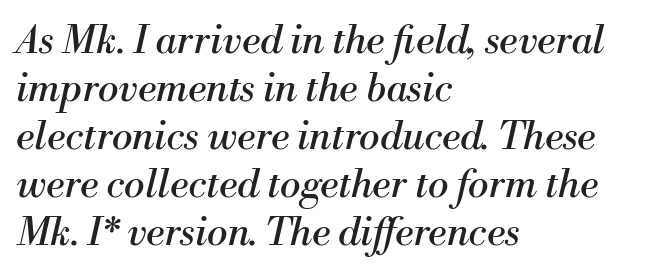
Q: Is the text bold? A: No.
Q: Is the text italic (slanted)? A: Yes, it leans right by about 13 degrees.
Q: Is the typeface a serif or a sans-serif typeface? A: Serif.
Q: Is the text underlined? A: No.
Q: How is the paragraph aligned? A: Left-aligned.
Q: Is the spacing between letters normal or unusually wide? A: Normal.
Q: Width (condensed, normal, or wide)? A: Normal.
Q: Stroke contrast? A: Medium.
Q: x-height? A: Small.
Q: Monospaced? A: No.
